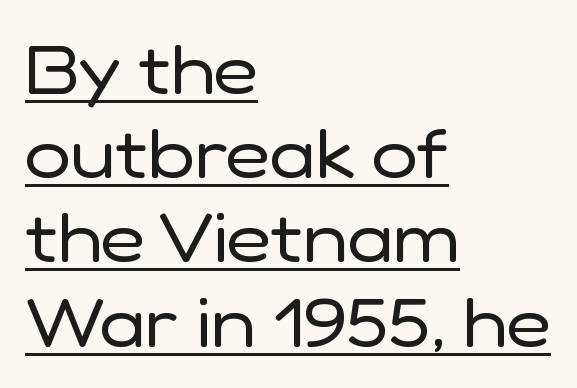
Q: Is the text bold? A: No.
Q: Is the text italic (slanted)? A: No, it is upright.
Q: Is the typeface a serif or a sans-serif typeface? A: Sans-serif.
Q: Is the text underlined? A: Yes.
Q: How is the paragraph aligned? A: Left-aligned.
Q: Is the spacing between letters normal or unusually wide? A: Normal.
Q: Width (condensed, normal, or wide)? A: Normal.
Q: Stroke contrast? A: Low.
Q: x-height? A: Medium.
Q: Monospaced? A: No.
